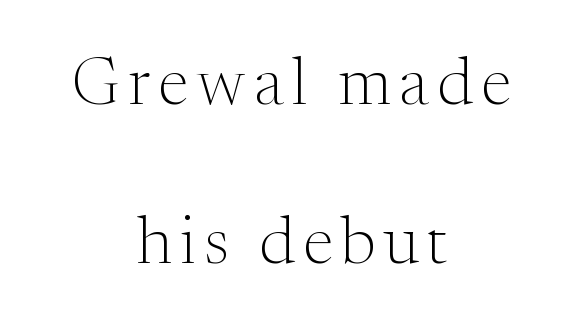
Q: Is the text bold? A: No.
Q: Is the text italic (slanted)? A: No, it is upright.
Q: Is the typeface a serif or a sans-serif typeface? A: Serif.
Q: Is the text underlined? A: No.
Q: How is the paragraph aligned? A: Centered.
Q: Is the spacing between lines tight, normal or loose? A: Loose.
Q: Width (condensed, normal, or wide)? A: Normal.
Q: Stroke contrast? A: Medium.
Q: x-height? A: Medium.
Q: Monospaced? A: No.
